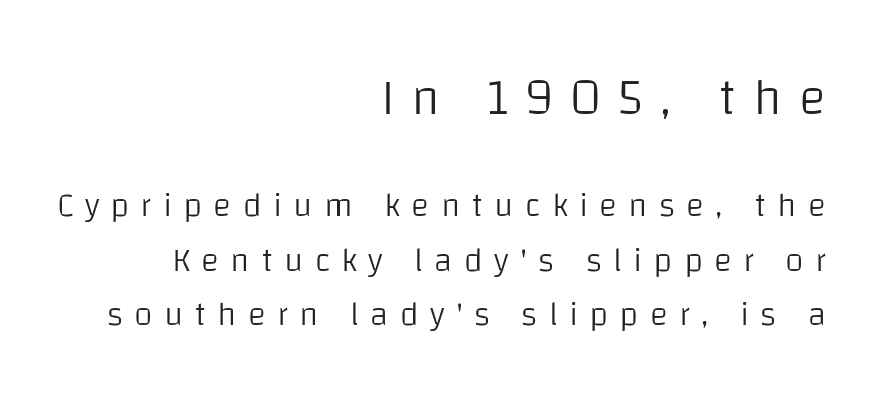
The image shows 51 px light sans-serif type, upright; set right-aligned, normal line spacing (1.61x), unusually wide letter spacing (+0.33 em), not underlined; the first (top) block is 1.5x larger; low stroke contrast and a large x-height.
